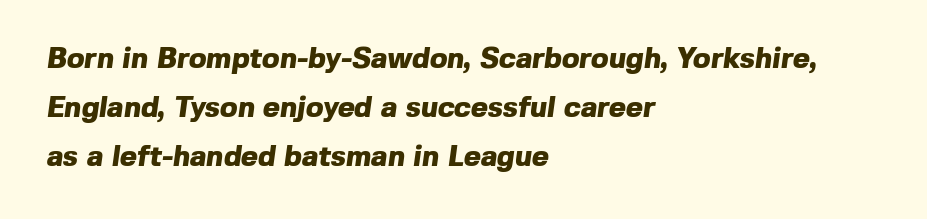
{"serif": "no", "bold": "yes", "weight": "heavy", "width": "normal", "x_height": "medium", "monospaced": "no", "underline": "no", "align": "left", "line_spacing": "normal", "line_spacing_ratio": 1.69, "letter_spacing": "normal", "letter_spacing_em": 0.0, "glyph_px": 29}
